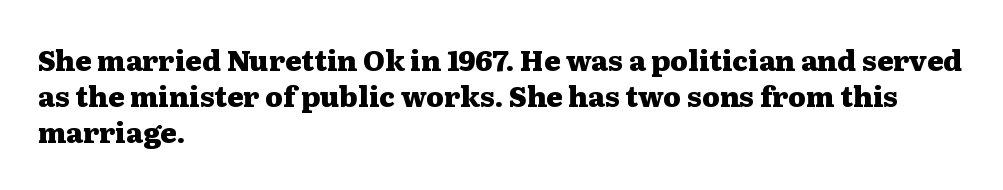
Does extra space separate the letters? No, they use regular spacing. The letters advance in unequal steps, a hallmark of proportional type. A typesetter would label this face a serif. The letters stand upright; this is a roman face. The words here are not underlined. Reading down the column, the eye jumps a familiar distance to each next line.
